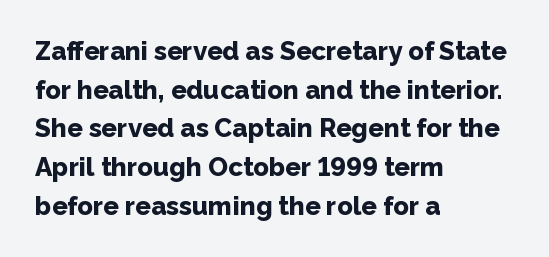
Q: Is the text bold? A: Yes.
Q: Is the text italic (slanted)? A: No, it is upright.
Q: Is the text underlined? A: No.
Q: How is the paragraph aligned? A: Left-aligned.
Q: Is the spacing between letters normal or unusually wide? A: Normal.
Q: Is the spacing between lines tight, normal or loose? A: Normal.
